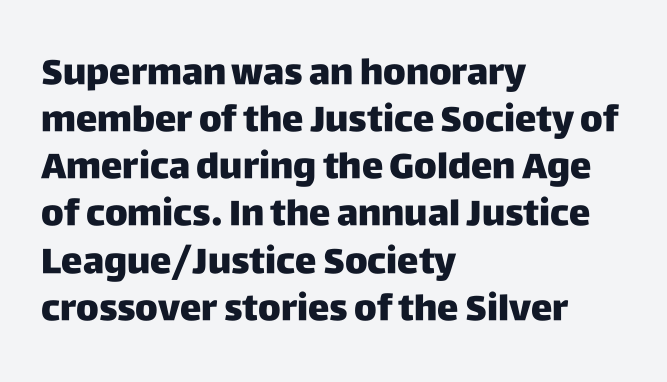
{"serif": "no", "italic": "no", "bold": "yes", "weight": "heavy", "width": "normal", "stroke_contrast": "low", "x_height": "large", "monospaced": "no", "underline": "no", "align": "left", "line_spacing": "normal", "line_spacing_ratio": 1.31, "letter_spacing": "normal", "letter_spacing_em": 0.0, "glyph_px": 36}
